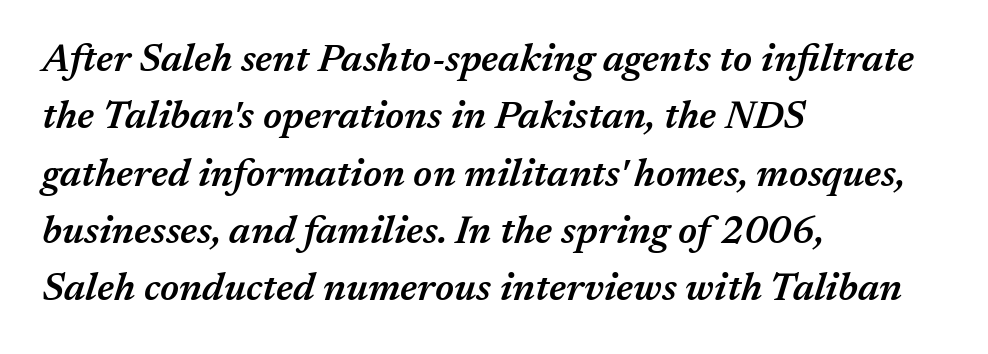
Q: Is the text bold? A: Semi-bold.
Q: Is the text italic (slanted)? A: Yes, it leans right by about 17 degrees.
Q: Is the text underlined? A: No.
Q: How is the paragraph aligned? A: Left-aligned.
Q: Is the spacing between letters normal or unusually wide? A: Normal.
Q: Is the spacing between lines tight, normal or loose? A: Normal.
Q: Width (condensed, normal, or wide)? A: Normal.
Q: Stroke contrast? A: Medium.
Q: x-height? A: Medium.
Q: Monospaced? A: No.
